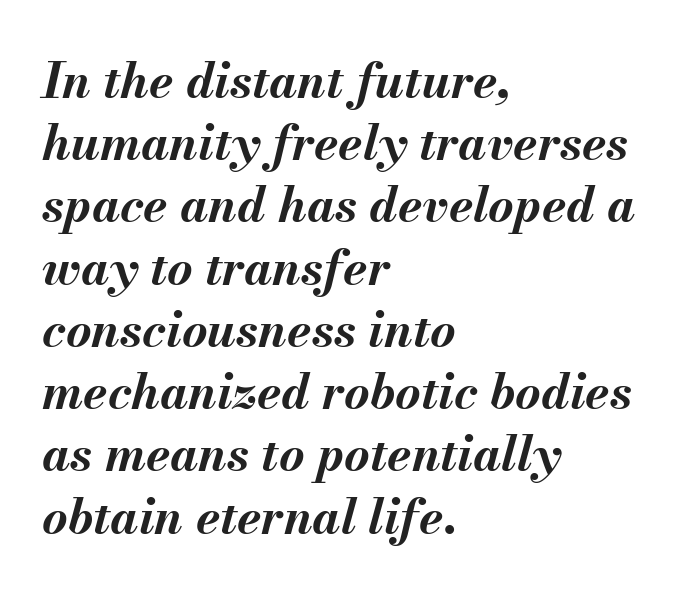
The block of text has a typical density, with ordinary space between rows. Letter spacing: default. Emphasis-style slanted type is in use. This sample has the flowing, uneven cadence of proportional lettering. This rendering features lettering with no underline.
